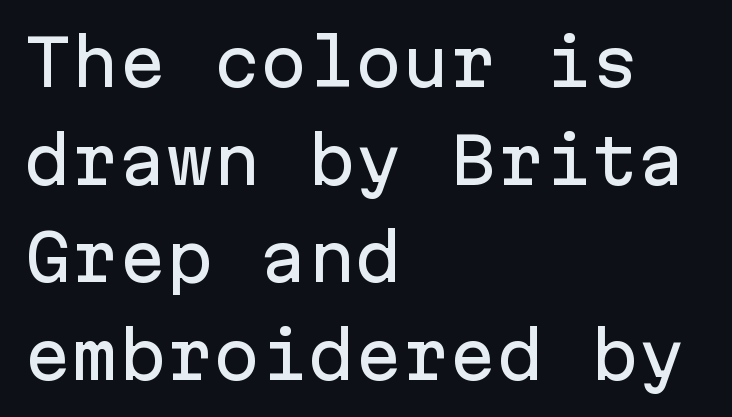
The image shows 63 px sans-serif type, upright, monospaced; set left-aligned, normal line spacing (1.55x), normal letter spacing, not underlined; low stroke contrast and a medium x-height.
